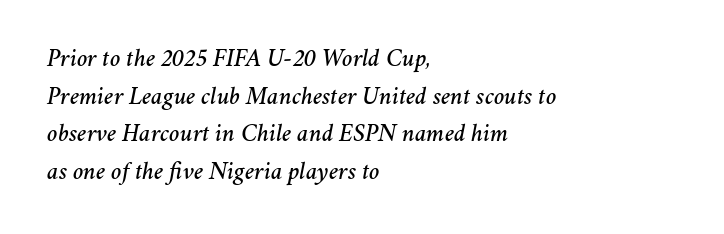
The image shows 25 px text type, italic (leaning right); set left-aligned, normal line spacing (1.51x), normal letter spacing, not underlined.
